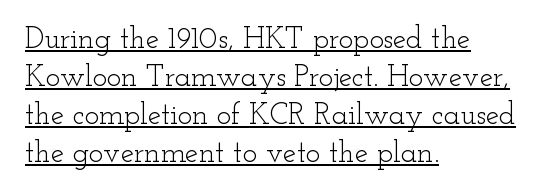
{"serif": "yes", "italic": "no", "bold": "no", "weight": "light", "width": "wide", "stroke_contrast": "low", "x_height": "small", "monospaced": "no", "underline": "yes", "align": "left", "line_spacing": "normal", "line_spacing_ratio": 1.27, "letter_spacing": "normal", "letter_spacing_em": 0.0, "glyph_px": 30}
